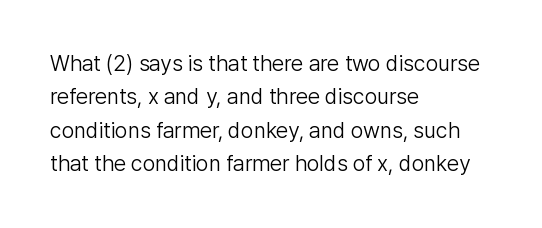
The image shows 22 px text type, upright; set left-aligned, normal line spacing (1.52x), normal letter spacing, not underlined.
